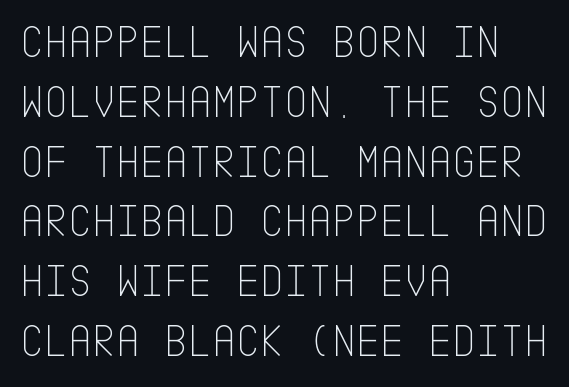
Q: Is the text bold? A: No.
Q: Is the text italic (slanted)? A: No, it is upright.
Q: Is the typeface a serif or a sans-serif typeface? A: Sans-serif.
Q: Is the text underlined? A: No.
Q: How is the paragraph aligned? A: Left-aligned.
Q: Is the spacing between letters normal or unusually wide? A: Normal.
Q: Is the spacing between lines tight, normal or loose? A: Normal.
Q: Width (condensed, normal, or wide)? A: Condensed.
Q: Stroke contrast? A: Low.
Q: x-height? A: Large.
